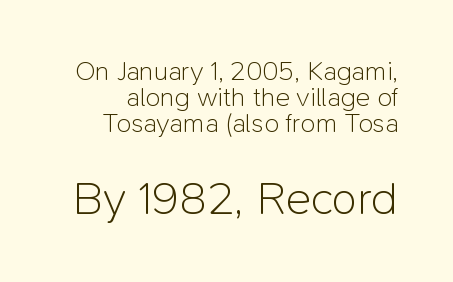
Q: Is the text bold? A: No.
Q: Is the text italic (slanted)? A: No, it is upright.
Q: Is the typeface a serif or a sans-serif typeface? A: Sans-serif.
Q: Is the text underlined? A: No.
Q: Is the spacing between letters normal or unusually wide? A: Normal.
Q: Is the spacing between lines tight, normal or loose? A: Tight.
Q: Which block of text is set in a larger size, the first (top) or the second (bottom)? A: The second (bottom) one.
Q: Width (condensed, normal, or wide)? A: Normal.
Q: Stroke contrast? A: Low.
Q: x-height? A: Medium.
Q: Monospaced? A: No.
